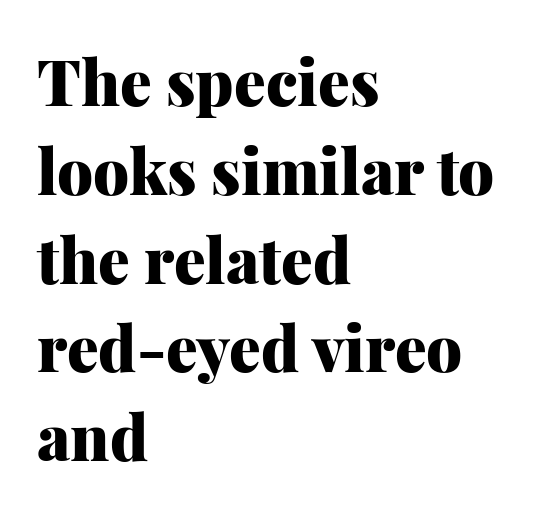
Line spacing here is normal. Posture: upright roman. Here the designer chose a conventional face with non-uniform glyph widths. The rendering uses a bold face; every stroke is thick and dark. This rendering leaves character spacing at its baseline value.
